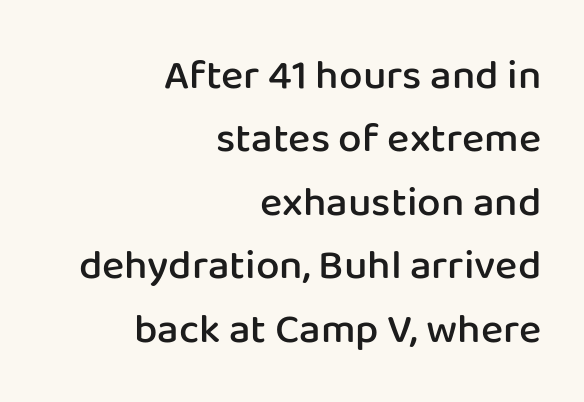
{"serif": "no", "italic": "no", "bold": "semi", "weight": "semibold", "width": "normal", "stroke_contrast": "low", "x_height": "medium", "monospaced": "no", "underline": "no", "align": "right", "line_spacing": "normal", "line_spacing_ratio": 1.51, "letter_spacing": "normal", "letter_spacing_em": 0.0, "glyph_px": 42}
